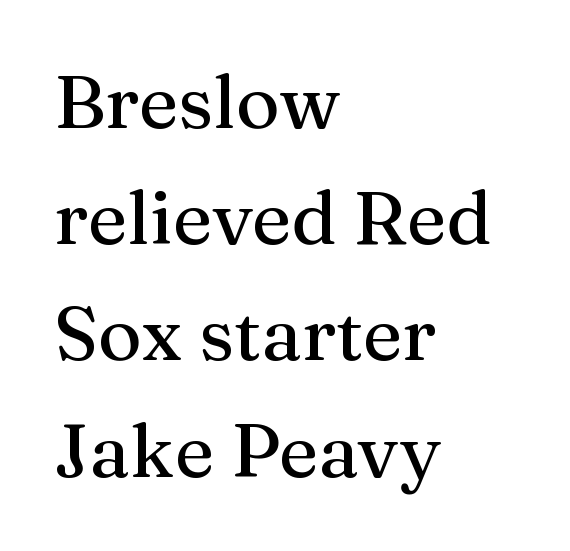
Does extra space separate the letters? No, they use regular spacing. The letters advance in unequal steps, a hallmark of proportional type. A typesetter would mark this as roman, not italic. Leading: standard. These lines stack with their left ends in a neat column.
